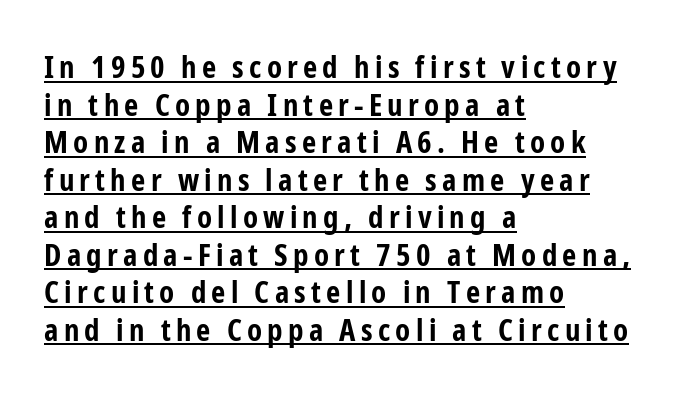
The image shows 31 px bold, condensed sans-serif type, upright; set left-aligned, line spacing 1.21x, underlined; low stroke contrast and a medium x-height.
